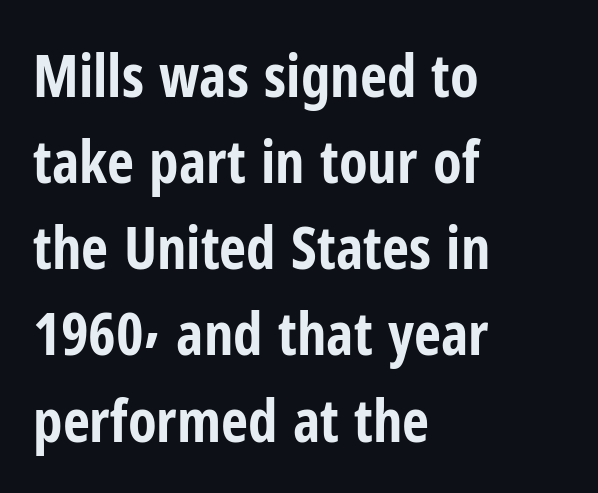
{"serif": "no", "italic": "no", "bold": "yes", "weight": "bold", "width": "condensed", "stroke_contrast": "low", "x_height": "medium", "monospaced": "no", "underline": "no", "align": "left", "line_spacing": "normal", "line_spacing_ratio": 1.46, "letter_spacing": "normal", "letter_spacing_em": 0.0, "glyph_px": 59}
